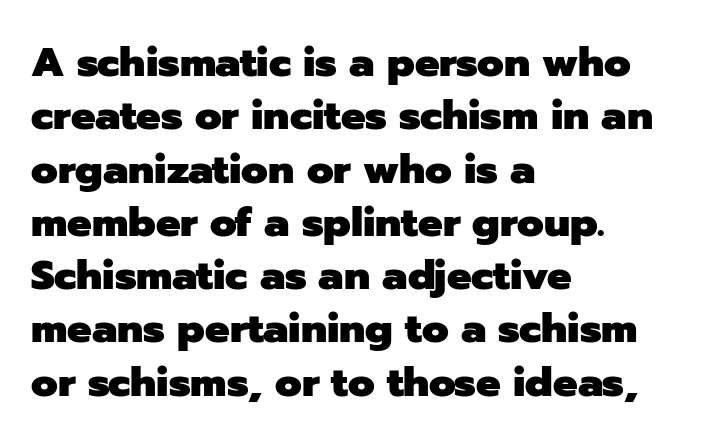
Every character sits straight up, as roman type does. Descenders hang freely into open space. The characters look thick and weighty, a clear bold. Each letter's strokes conclude bluntly, with no projecting serifs. Regular leading. Is this a fixed-width face? No — the glyphs have proportional, varying widths.
